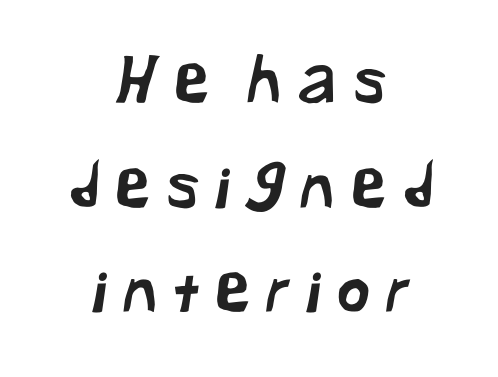
Q: Is the typeface a serif or a sans-serif typeface? A: Sans-serif.
Q: Is the text underlined? A: No.
Q: How is the paragraph aligned? A: Centered.
Q: Is the spacing between letters normal or unusually wide? A: Unusually wide.
Q: Is the spacing between lines tight, normal or loose? A: Normal.
Q: Width (condensed, normal, or wide)? A: Normal.
Q: Stroke contrast? A: Low.
Q: x-height? A: Medium.
Q: Monospaced? A: No.
